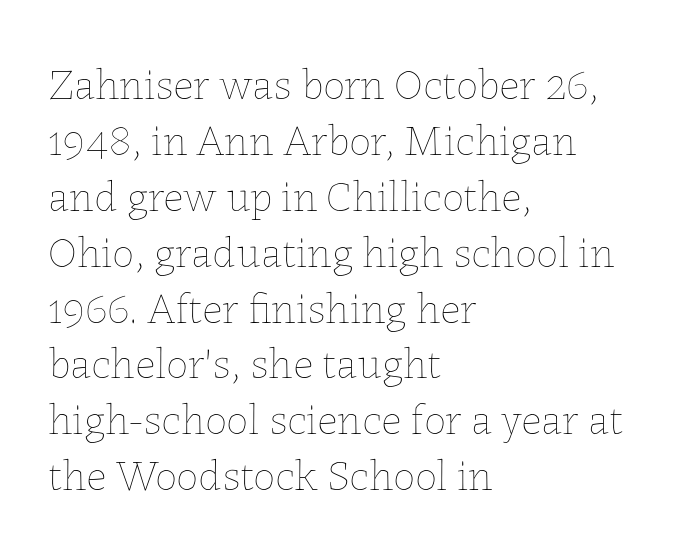
Compared with typical body copy, the letter spacing here is the same. A student would call this left alignment; a typographer would say flush left, rag right. Stroke thickness stays within the range of a standard reading face or lighter. Reading down the column, the eye jumps a familiar distance to each next line. The passage shown is not underscored anywhere. Looks like regular typesetting: each glyph gets only the width it needs.
